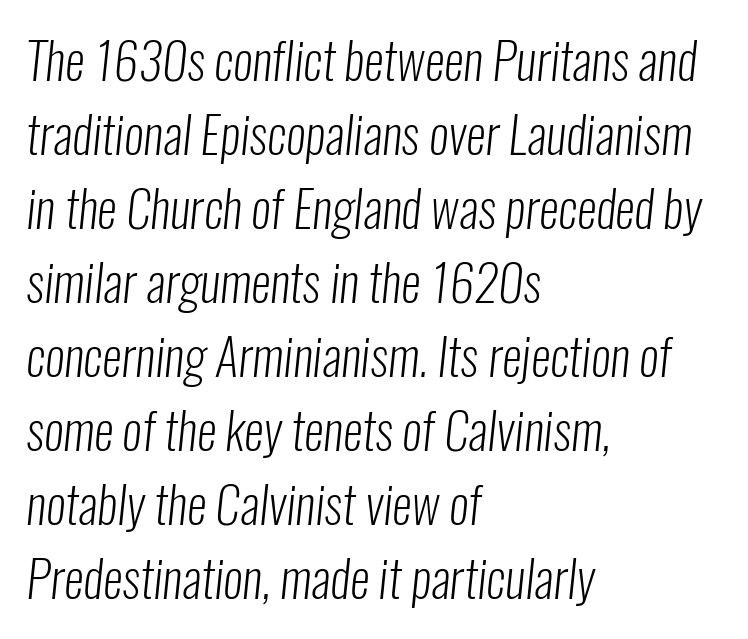
The image shows 50 px light, condensed sans-serif type; set left-aligned, normal line spacing (1.48x), normal letter spacing, not underlined; low stroke contrast and a medium x-height.
